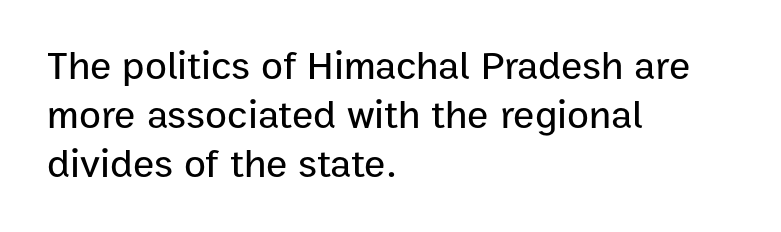
{"serif": "no", "italic": "no", "width": "normal", "stroke_contrast": "low", "x_height": "medium", "monospaced": "no", "underline": "no", "align": "left", "line_spacing_ratio": 1.22, "letter_spacing": "normal", "letter_spacing_em": 0.0, "glyph_px": 40}
